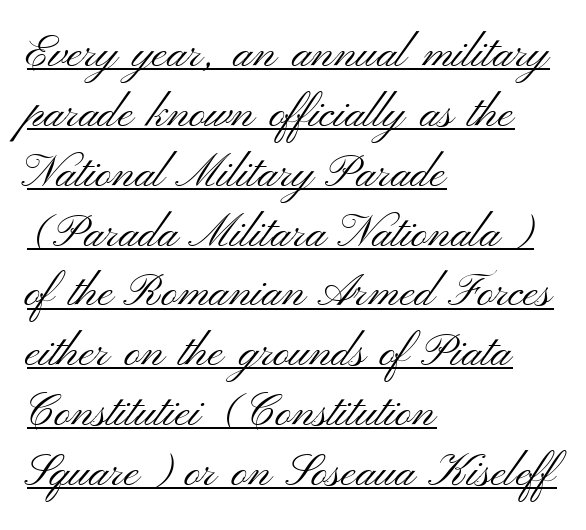
{"serif": "no", "bold": "no", "weight": "light", "width": "wide", "stroke_contrast": "medium", "x_height": "small", "monospaced": "no", "underline": "yes", "align": "left", "line_spacing": "normal", "line_spacing_ratio": 1.33, "letter_spacing": "normal", "letter_spacing_em": 0.0, "glyph_px": 45}
